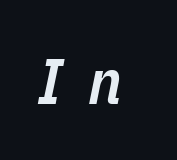
The image shows 64 px semibold, condensed type, italic (leaning right); set unusually wide letter spacing (+0.41 em), not underlined; low stroke contrast and a medium x-height.
